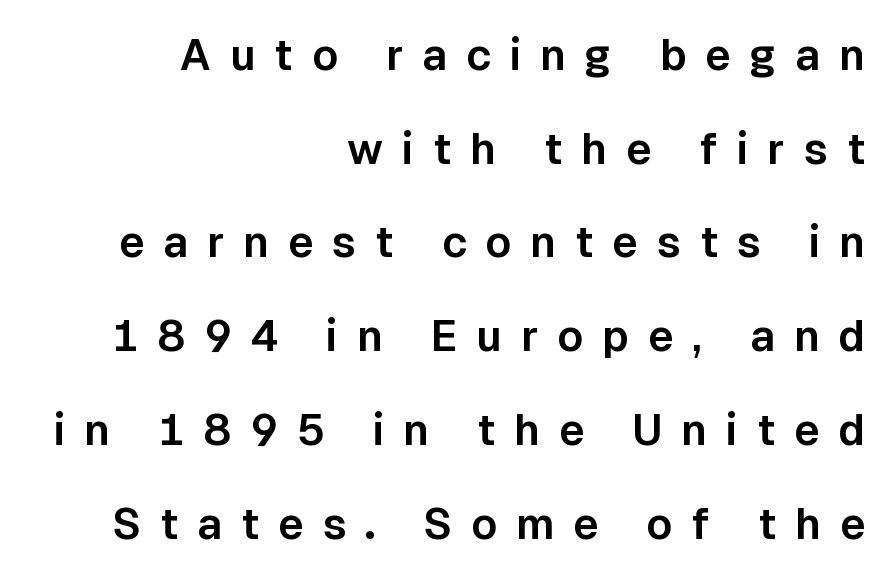
{"serif": "no", "italic": "no", "width": "normal", "stroke_contrast": "low", "x_height": "medium", "monospaced": "no", "underline": "no", "align": "right", "line_spacing": "loose", "line_spacing_ratio": 2.18, "letter_spacing": "wide", "letter_spacing_em": 0.44, "glyph_px": 43}
